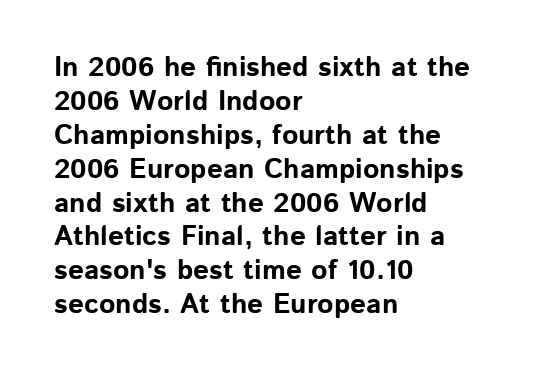
The image shows 28 px bold sans-serif type, upright; set left-aligned, line spacing 1.21x, normal letter spacing, not underlined; low stroke contrast and a medium x-height.
